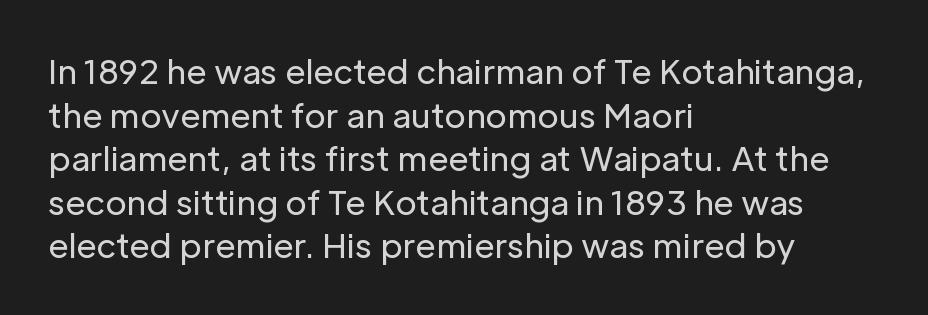
The image shows 33 px regular-weight sans-serif type, upright; set left-aligned, normal line spacing (1.32x), normal letter spacing, not underlined; low stroke contrast and a medium x-height.
